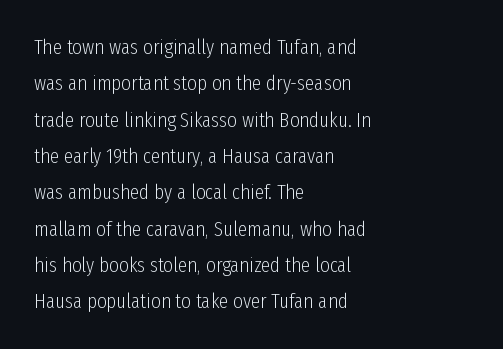
A light-to-regular cut is what we see here. These lines are set flush left with a ragged right edge. A typesetter would mark this as roman, not italic. Words float on clear page, feet unadorned. Words appear dense and cohesive because spacing is normal.
